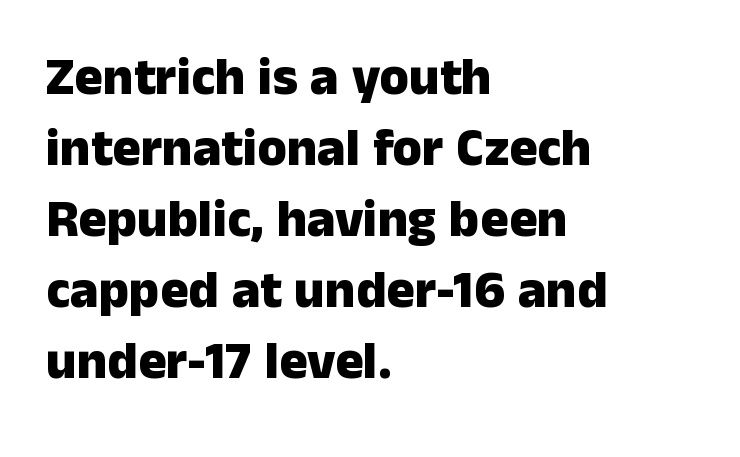
Q: Is the text bold? A: Yes.
Q: Is the text italic (slanted)? A: No, it is upright.
Q: Is the typeface a serif or a sans-serif typeface? A: Sans-serif.
Q: Is the text underlined? A: No.
Q: How is the paragraph aligned? A: Left-aligned.
Q: Is the spacing between letters normal or unusually wide? A: Normal.
Q: Is the spacing between lines tight, normal or loose? A: Normal.
Q: Width (condensed, normal, or wide)? A: Normal.
Q: Stroke contrast? A: Low.
Q: x-height? A: Medium.
Q: Monospaced? A: No.
